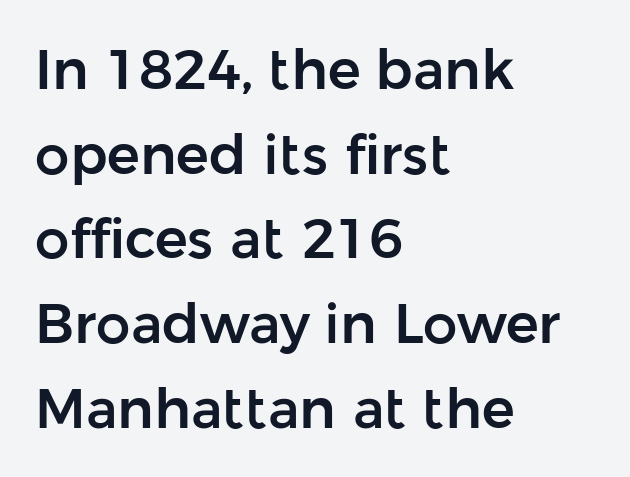
The image shows 55 px sans-serif type, upright; set left-aligned, normal line spacing (1.54x), normal letter spacing, not underlined; low stroke contrast and a medium x-height.
